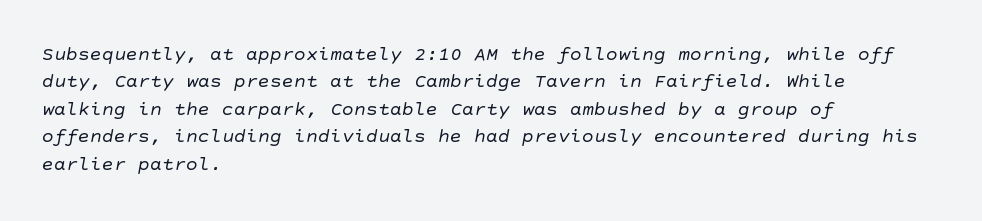
The image shows 20 px text type; set left-aligned, normal line spacing (1.37x), normal letter spacing, not underlined.
